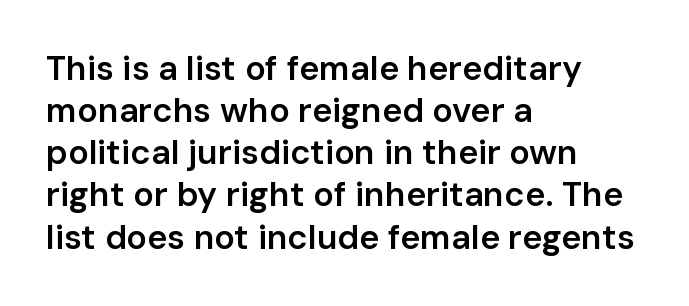
Caption: semibold face, moderately heavy strokes. Nope, not italic — everything's standing straight. This sample has the flowing, uneven cadence of proportional lettering. Tracking value appears to be zero — textbook default spacing.
